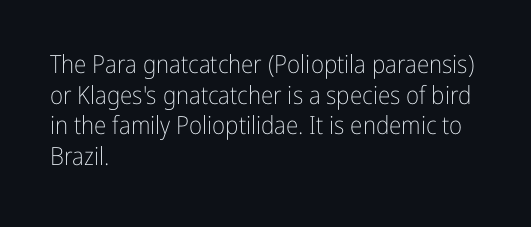
{"italic": "no", "bold": "no", "underline": "no", "align": "left", "line_spacing_ratio": 1.23, "letter_spacing": "normal", "letter_spacing_em": 0.0, "glyph_px": 25}
